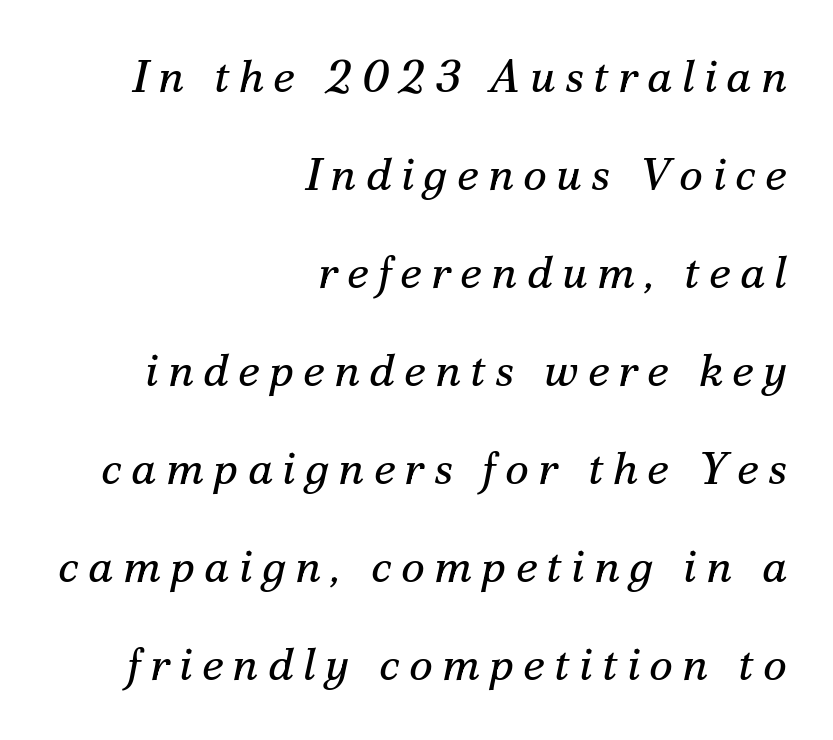
Q: Is the text bold? A: No.
Q: Is the text italic (slanted)? A: Yes, it leans right by about 12 degrees.
Q: Is the typeface a serif or a sans-serif typeface? A: Serif.
Q: Is the text underlined? A: No.
Q: How is the paragraph aligned? A: Right-aligned.
Q: Is the spacing between letters normal or unusually wide? A: Unusually wide.
Q: Is the spacing between lines tight, normal or loose? A: Loose.
Q: Width (condensed, normal, or wide)? A: Normal.
Q: Stroke contrast? A: Medium.
Q: x-height? A: Small.
Q: Monospaced? A: No.
